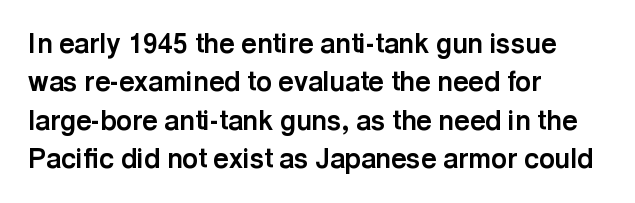
{"italic": "no", "bold": "yes", "underline": "no", "align": "left", "line_spacing": "normal", "line_spacing_ratio": 1.42, "letter_spacing": "normal", "letter_spacing_em": 0.0, "glyph_px": 27}
